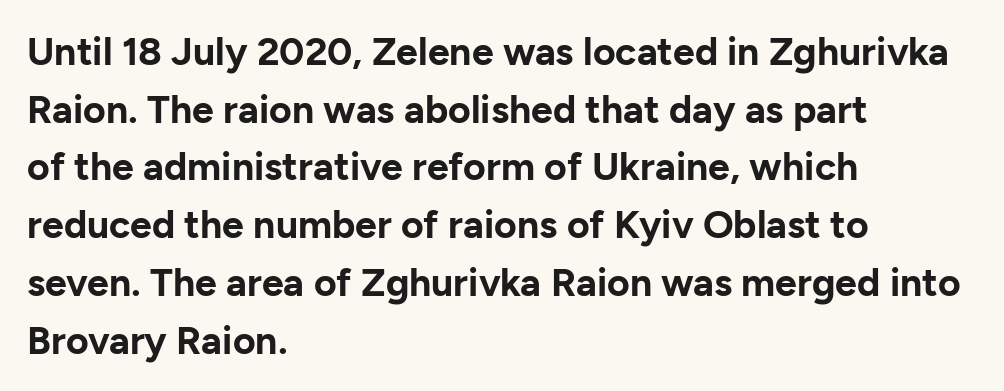
The rendering uses natural spacing where letterforms have individual widths. In terms of letterform style, serifs are entirely absent. Characters remain perfectly vertical along every line. The words here are not underlined. What stands out about the letter spacing? Nothing — it is the standard amount.
